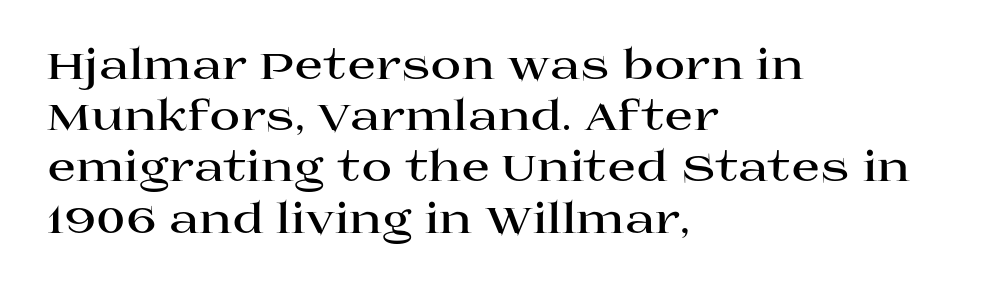
Q: Is the text bold? A: Yes.
Q: Is the text italic (slanted)? A: No, it is upright.
Q: Is the typeface a serif or a sans-serif typeface? A: Serif.
Q: Is the text underlined? A: No.
Q: How is the paragraph aligned? A: Left-aligned.
Q: Is the spacing between letters normal or unusually wide? A: Normal.
Q: Width (condensed, normal, or wide)? A: Wide.
Q: Stroke contrast? A: High.
Q: x-height? A: Large.
Q: Monospaced? A: No.
